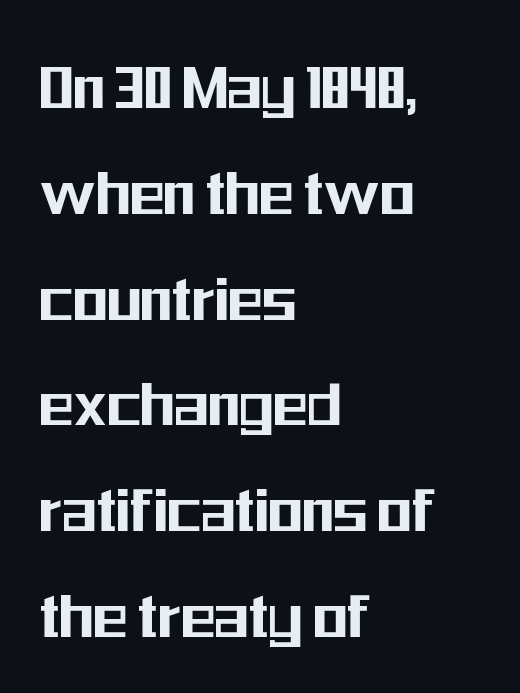
Compared with typical paragraphs, the rows here are spaced about the same. Typeset ragged right — the left edge is the straight one. The text was rendered using a sans face with plain stroke endings. A roman cut, with each character standing at attention.
